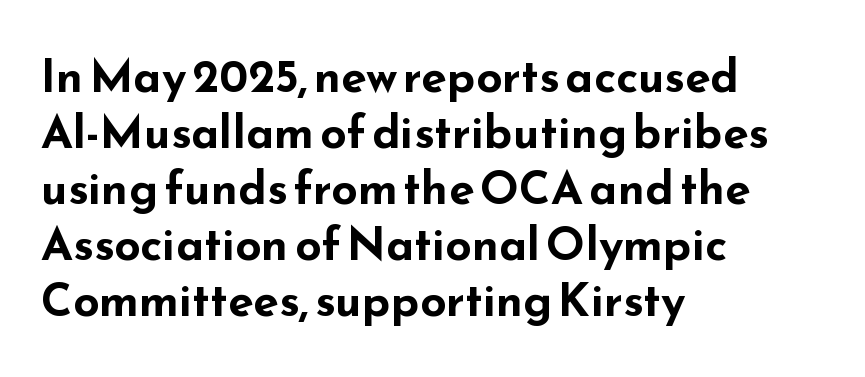
Q: Is the text bold? A: Yes.
Q: Is the text italic (slanted)? A: No, it is upright.
Q: Is the typeface a serif or a sans-serif typeface? A: Sans-serif.
Q: Is the text underlined? A: No.
Q: How is the paragraph aligned? A: Left-aligned.
Q: Is the spacing between letters normal or unusually wide? A: Normal.
Q: Width (condensed, normal, or wide)? A: Wide.
Q: Stroke contrast? A: Low.
Q: x-height? A: Small.
Q: Monospaced? A: No.
